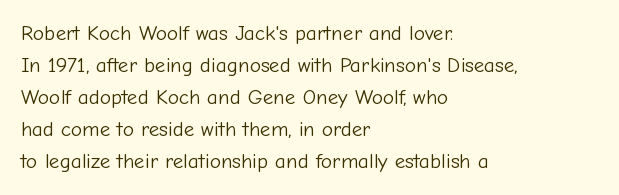
{"italic": "no", "bold": "no", "underline": "no", "align": "left", "line_spacing": "normal", "line_spacing_ratio": 1.52, "letter_spacing": "normal", "letter_spacing_em": 0.0, "glyph_px": 21}
